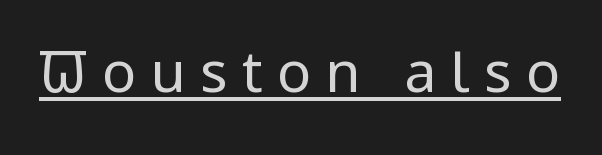
The passage shown is typed in a proportional face where columns would drift. Tracking value appears strongly positive — letters spread wide. Check the space under the baseline: a stroke is drawn there. Stroke terminals: plain, sans-serif. Stems here are at most as thick as an everyday book face. Vertical strokes here are truly vertical.
